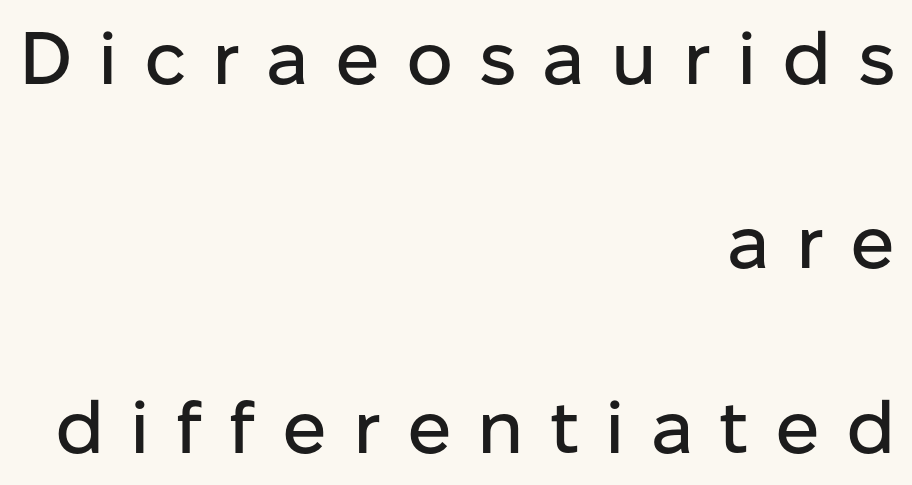
{"serif": "no", "italic": "no", "width": "normal", "stroke_contrast": "low", "x_height": "medium", "monospaced": "no", "underline": "no", "align": "right", "line_spacing": "loose", "line_spacing_ratio": 2.49, "letter_spacing": "wide", "letter_spacing_em": 0.35, "glyph_px": 74}
